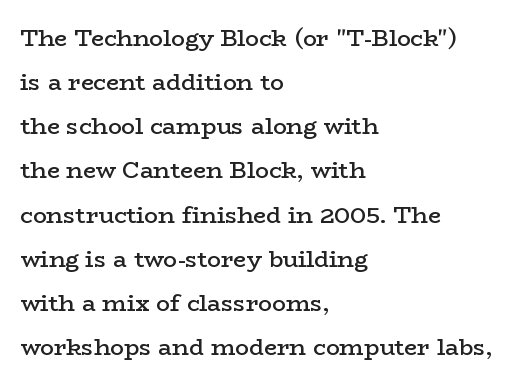
If you drew a line through each stem, it would be perfectly vertical. Notice the wide empty band between every row — that's loose leading. The letterforms sit shoulder to shoulder at normal distance. The ragged edge is on the right, which tells us the setting is flush left. A semibold gives these letters moderate extra thickness, short of bold. Rule under the text: the space is simply empty.
